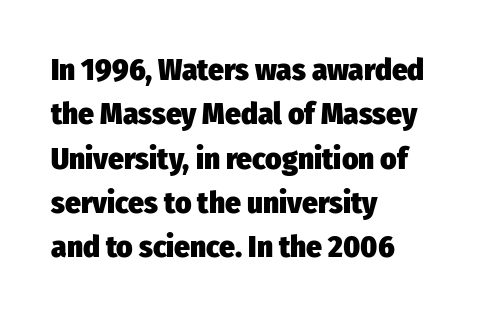
The space beneath each line is pristine and unruled. Line spacing here is normal. This rendering employs a face without finishing strokes, i.e., a sans-serif. Caption: standard tracking, unaltered. The rag falls on the right side of this text block. A roman cut, with each character standing at attention.
